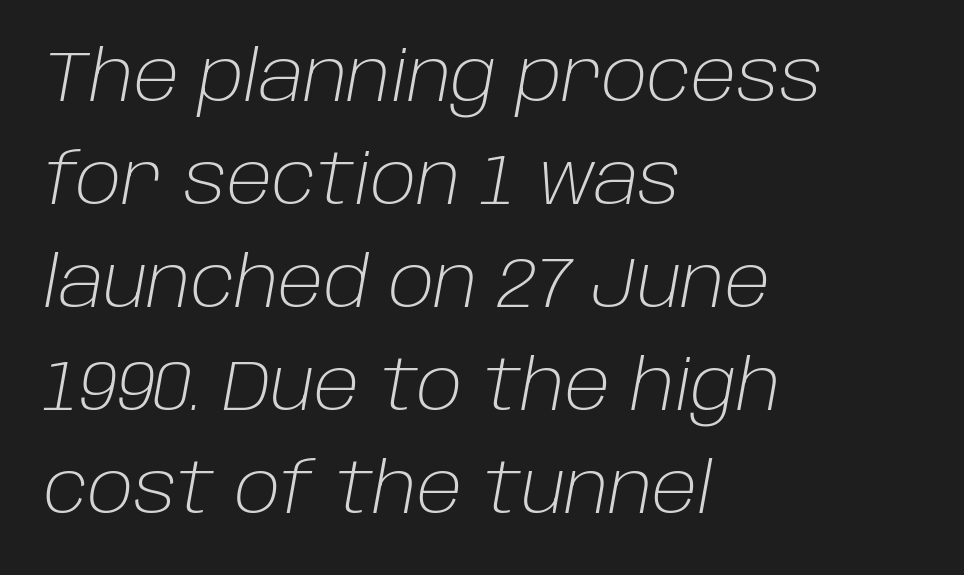
Q: Is the text bold? A: No.
Q: Is the text italic (slanted)? A: Yes, it leans right by about 10 degrees.
Q: Is the text underlined? A: No.
Q: How is the paragraph aligned? A: Left-aligned.
Q: Is the spacing between letters normal or unusually wide? A: Normal.
Q: Is the spacing between lines tight, normal or loose? A: Normal.
Q: Width (condensed, normal, or wide)? A: Normal.
Q: Stroke contrast? A: Low.
Q: x-height? A: Large.
Q: Monospaced? A: No.
